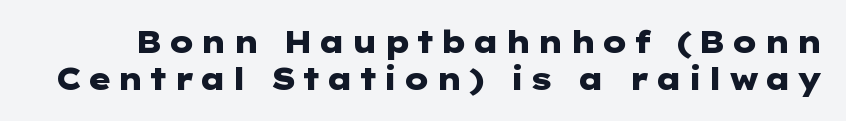
Notice how the stems are strictly vertical — no italics here. Typographically, this falls in the sans-serif category. Plain, unruled lines of type. I'd describe the lettering as bold — thick and assertive.
